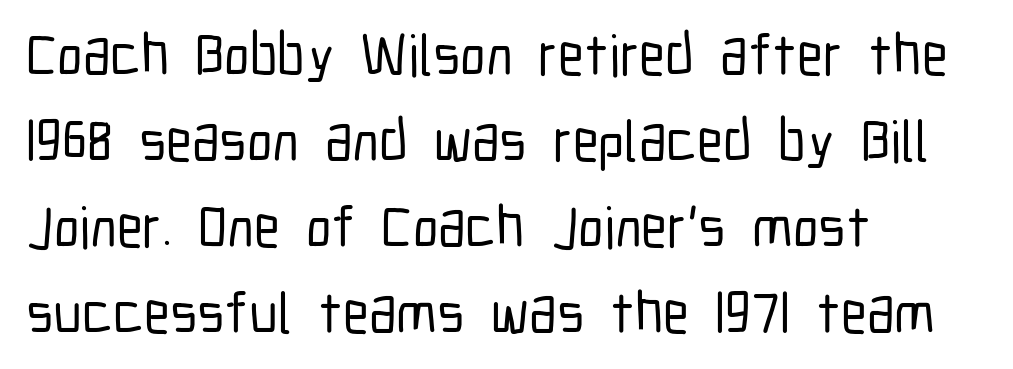
Bare-footed words on every line. Serifs: no, the terminals of the letterforms are clean. Normally led — the rows are evenly, conventionally spaced. It's the straight-up-and-down kind of type. Words appear dense and cohesive because spacing is normal. Here the designer chose a conventional face with non-uniform glyph widths.
